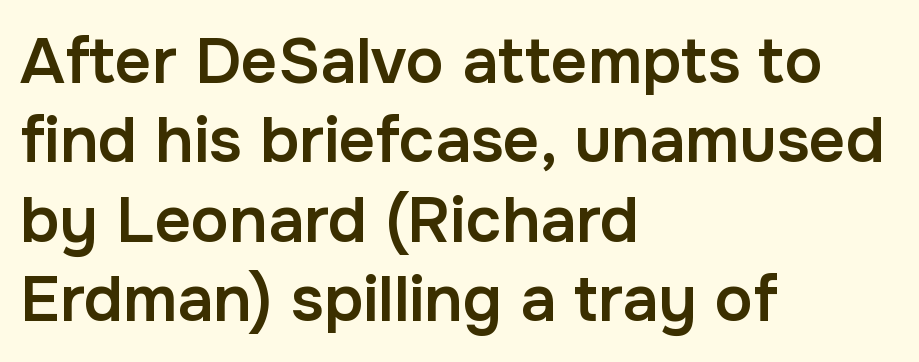
Proportional: the letters do not fall into vertical columns. Moderately thickened strokes mark this as semibold type. The text block is weighted toward the left margin, trailing off unevenly rightward. You can tell from the bare stems that sans-serif type was used. The lettering stays uniformly vertical, giving the passage a roman look.
